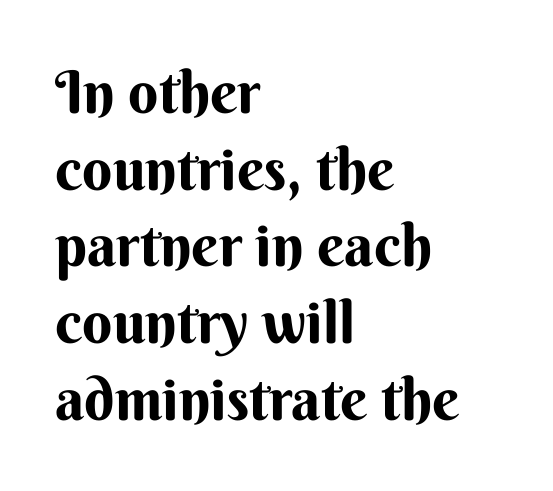
Serifs: no, the terminals of the letterforms are clean. In CSS terms this would be text-align: left. This is heavy type, rendered in bold. Leading matches the norm, producing a regular column. Students, note that the glyphs here touch the page at normal intervals. These lines were composed using upright roman letters.
